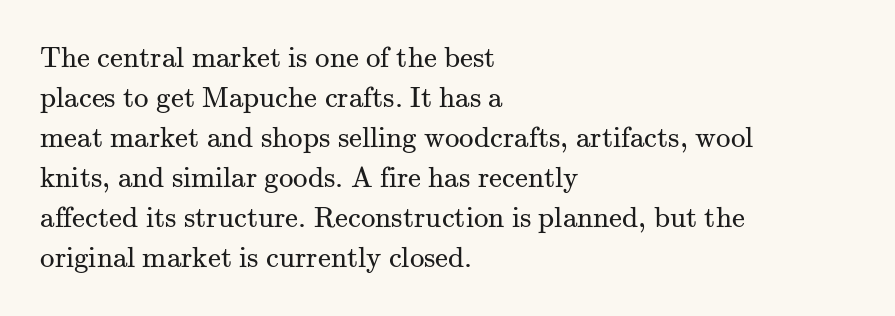
The face used here is seriffed, in the tradition of book romans. Heaviness? Minimal to ordinary, like unemphasized prose. Observe the ordinary spacing: letters are neighbours, not strangers. This sample has the flowing, uneven cadence of proportional lettering.
